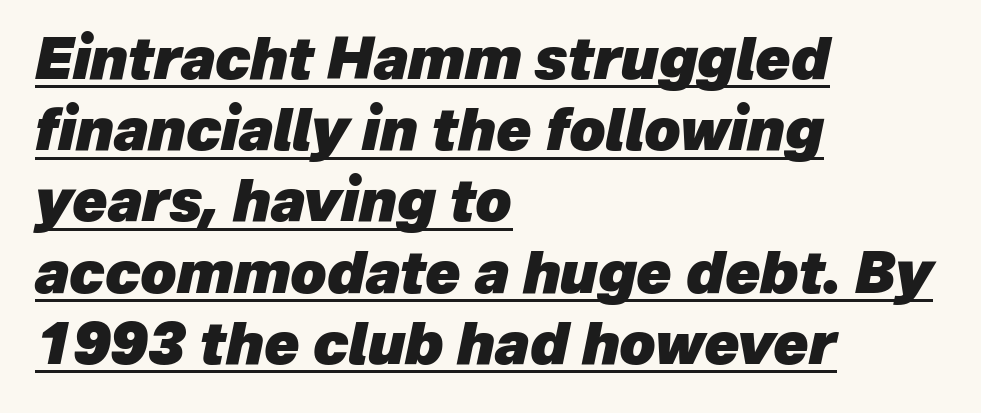
The image shows 57 px heavy type, italic (leaning right); set left-aligned, normal line spacing (1.25x), normal letter spacing, underlined; low stroke contrast and a medium x-height.
